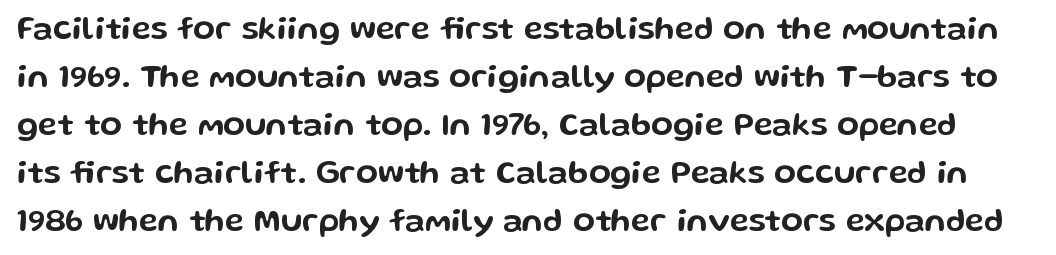
Q: Is the text italic (slanted)? A: No, it is upright.
Q: Is the typeface a serif or a sans-serif typeface? A: Sans-serif.
Q: Is the text underlined? A: No.
Q: Is the spacing between letters normal or unusually wide? A: Normal.
Q: Is the spacing between lines tight, normal or loose? A: Normal.
Q: Width (condensed, normal, or wide)? A: Wide.
Q: Stroke contrast? A: Low.
Q: x-height? A: Medium.
Q: Monospaced? A: No.
